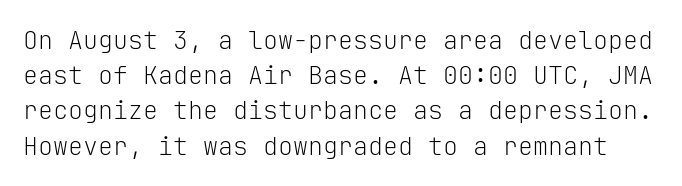
Q: Is the text bold? A: No.
Q: Is the text italic (slanted)? A: No, it is upright.
Q: Is the text underlined? A: No.
Q: Is the spacing between letters normal or unusually wide? A: Normal.
Q: Is the spacing between lines tight, normal or loose? A: Normal.
